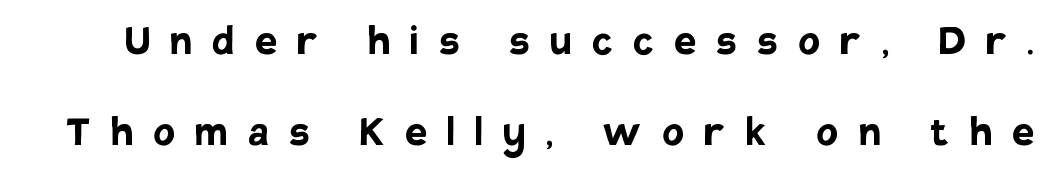
The image shows 49 px semibold sans-serif type, upright; set line spacing 1.85x, unusually wide letter spacing (+0.42 em), not underlined; low stroke contrast and a large x-height.
